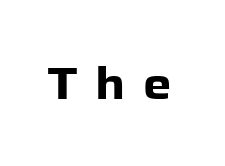
Italic: no, the glyphs are upright roman. The rendering uses a bold face; every stroke is thick and dark. A typesetter would label this face a sans. A clean baseline with only descenders dipping below it. This sample has the flowing, uneven cadence of proportional lettering. Observe the wide spacing: letters keep a clear distance from each other.
